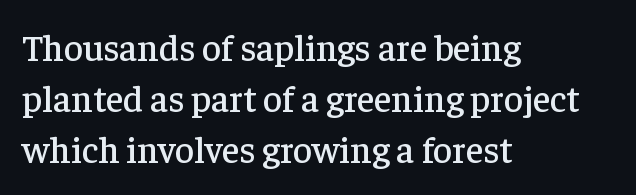
Is there any slant? The stems are plumb. I'd call this a serif setting — the letters wear small feet. A typesetter would call this proportional, since set widths differ per character. Caption: standard tracking, unaltered. Is the block centered? No — it sits flush against the left margin. The space directly below the letters is spotless.
